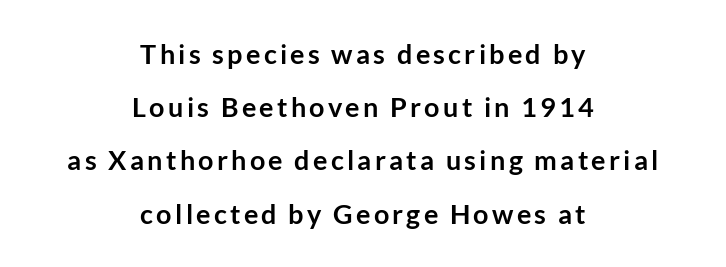
Q: Is the text bold? A: Yes.
Q: Is the text italic (slanted)? A: No, it is upright.
Q: Is the text underlined? A: No.
Q: How is the paragraph aligned? A: Centered.
Q: Is the spacing between lines tight, normal or loose? A: Loose.
